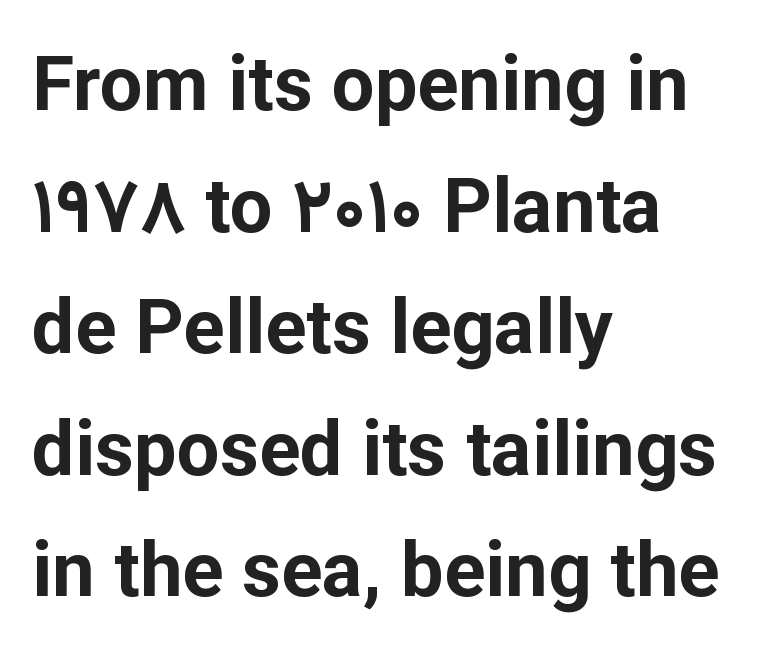
The image shows 76 px bold sans-serif type, upright; set left-aligned, normal line spacing (1.6x), normal letter spacing, not underlined; low stroke contrast and a medium x-height.
